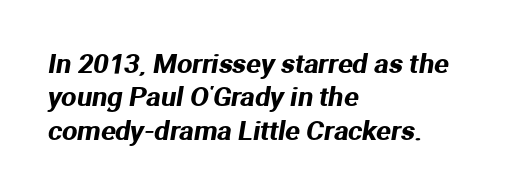
Q: Is the text underlined? A: No.
Q: How is the paragraph aligned? A: Left-aligned.
Q: Is the spacing between letters normal or unusually wide? A: Normal.
